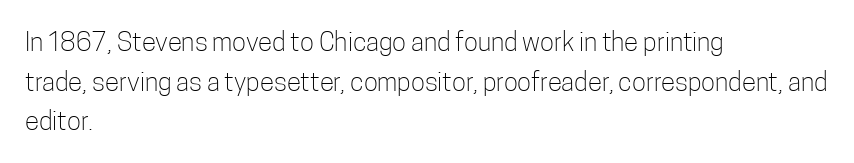
Q: Is the text bold? A: No.
Q: Is the text italic (slanted)? A: No, it is upright.
Q: Is the text underlined? A: No.
Q: How is the paragraph aligned? A: Left-aligned.
Q: Is the spacing between letters normal or unusually wide? A: Normal.
Q: Is the spacing between lines tight, normal or loose? A: Normal.
